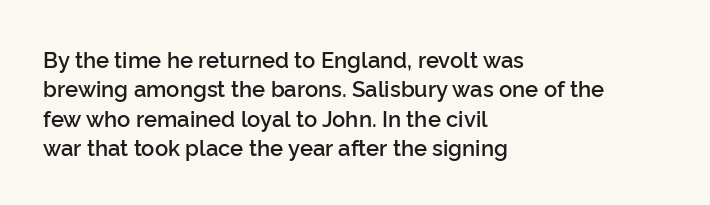
The image shows 22 px text type, upright; set left-aligned, normal line spacing (1.33x), normal letter spacing, not underlined.
